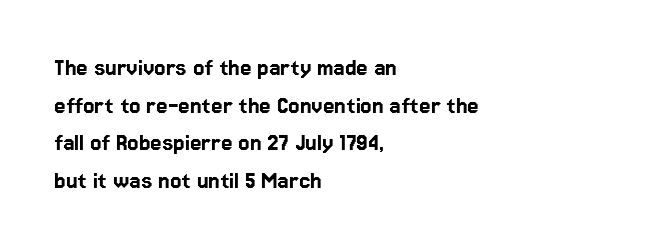
{"italic": "no", "underline": "no", "align": "left", "line_spacing": "normal", "line_spacing_ratio": 1.45, "letter_spacing": "normal", "letter_spacing_em": 0.0, "glyph_px": 26}
